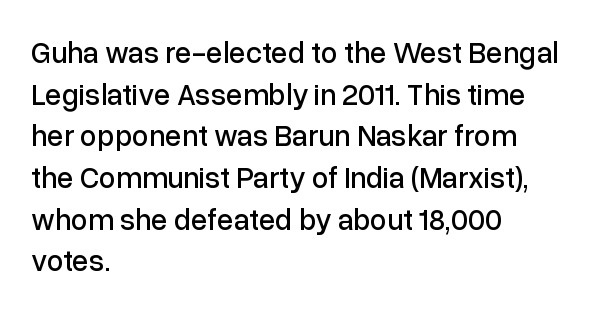
The letters advance in unequal steps, a hallmark of proportional type. This rendering features lettering with no underline. Honestly, the row spacing looks completely unremarkable. This sample is left-justified, so line endings fall wherever the words run out.
